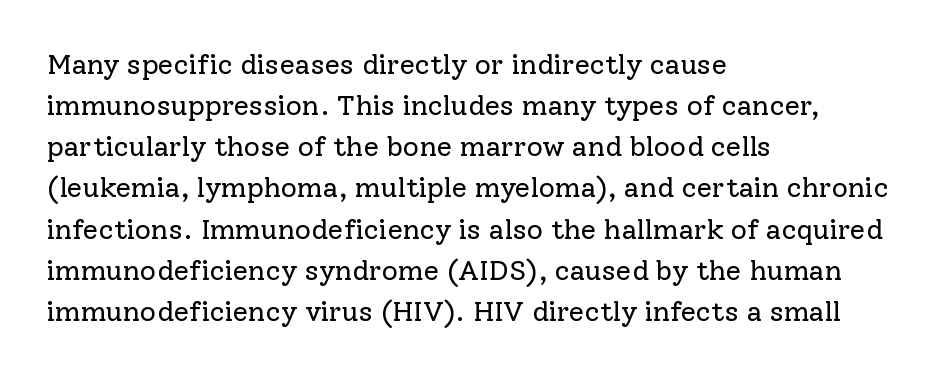
Q: Is the text bold? A: No.
Q: Is the text italic (slanted)? A: No, it is upright.
Q: Is the typeface a serif or a sans-serif typeface? A: Serif.
Q: Is the text underlined? A: No.
Q: How is the paragraph aligned? A: Left-aligned.
Q: Is the spacing between letters normal or unusually wide? A: Normal.
Q: Is the spacing between lines tight, normal or loose? A: Normal.
Q: Width (condensed, normal, or wide)? A: Normal.
Q: Stroke contrast? A: Low.
Q: x-height? A: Medium.
Q: Monospaced? A: No.
